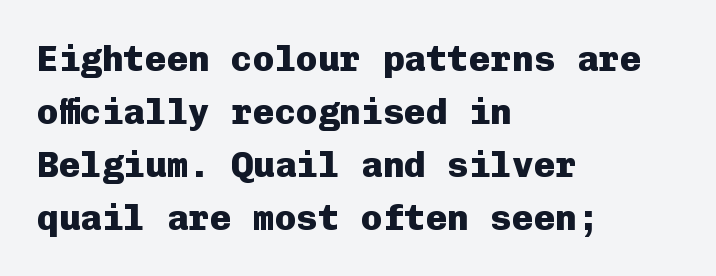
Descenders hang freely into open space. Fixed-width glyphs throughout — classic coding-font behaviour. Notice how the stems are strictly vertical — no italics here. The gaps between neighbouring characters are ordinary and unremarkable. The typesetting leans heavy: a genuine bold. The typeface chosen for these lines omits serifs.
